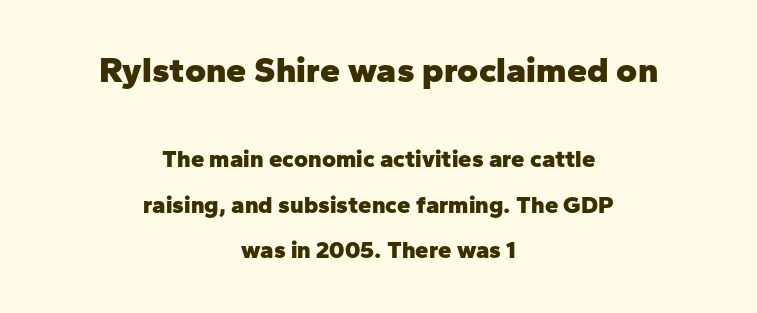
The image shows 36 px heavy sans-serif type, upright; set centered, line spacing 1.88x, normal letter spacing, not underlined; the first (top) block is 1.5x larger; low stroke contrast and a medium x-height.
